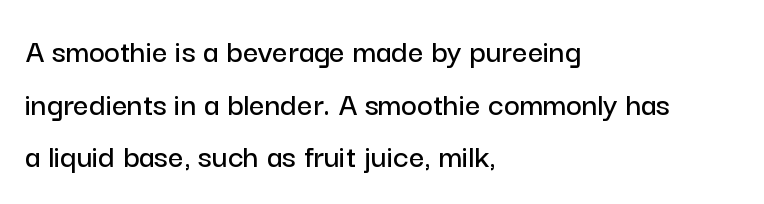
The image shows 34 px sans-serif type, upright; set left-aligned, normal line spacing (1.55x), normal letter spacing, not underlined; low stroke contrast and a medium x-height.
